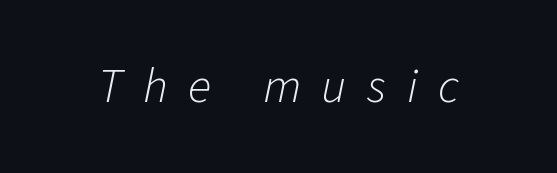
Q: Is the text bold? A: No.
Q: Is the text italic (slanted)? A: Yes, it leans right by about 11 degrees.
Q: Is the text underlined? A: No.
Q: Is the spacing between letters normal or unusually wide? A: Unusually wide.
Q: Width (condensed, normal, or wide)? A: Normal.
Q: Stroke contrast? A: Low.
Q: x-height? A: Medium.
Q: Monospaced? A: No.
